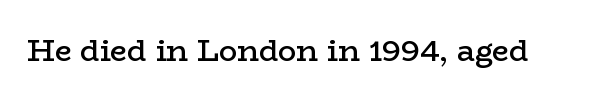
Q: Is the text bold? A: Semi-bold.
Q: Is the text italic (slanted)? A: No, it is upright.
Q: Is the typeface a serif or a sans-serif typeface? A: Serif.
Q: Is the text underlined? A: No.
Q: Is the spacing between letters normal or unusually wide? A: Normal.
Q: Width (condensed, normal, or wide)? A: Wide.
Q: Stroke contrast? A: Low.
Q: x-height? A: Medium.
Q: Monospaced? A: No.
